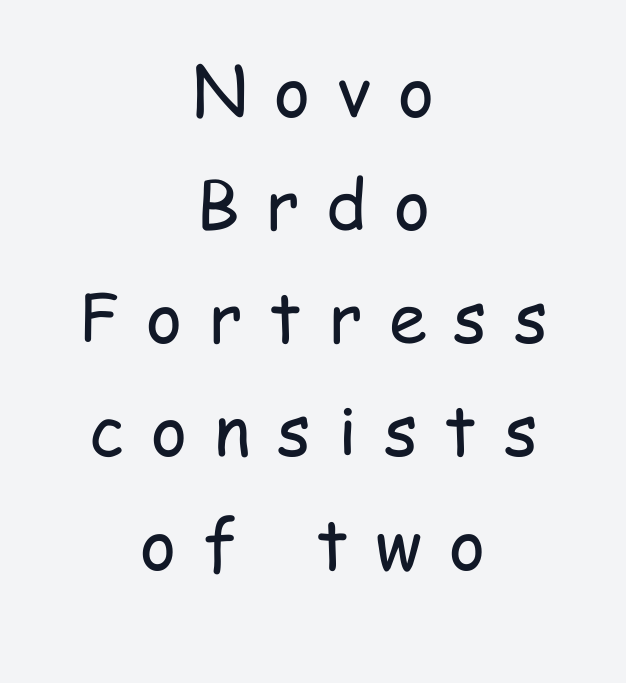
The image shows 69 px regular-weight, condensed sans-serif type, upright; set centered, normal line spacing (1.64x), unusually wide letter spacing (+0.39 em), not underlined; low stroke contrast and a medium x-height.
